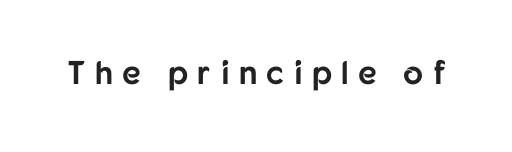
Q: Is the text bold? A: Yes.
Q: Is the text italic (slanted)? A: No, it is upright.
Q: Is the typeface a serif or a sans-serif typeface? A: Sans-serif.
Q: Is the text underlined? A: No.
Q: Is the spacing between letters normal or unusually wide? A: Unusually wide.
Q: Width (condensed, normal, or wide)? A: Normal.
Q: Stroke contrast? A: Low.
Q: x-height? A: Medium.
Q: Monospaced? A: No.
